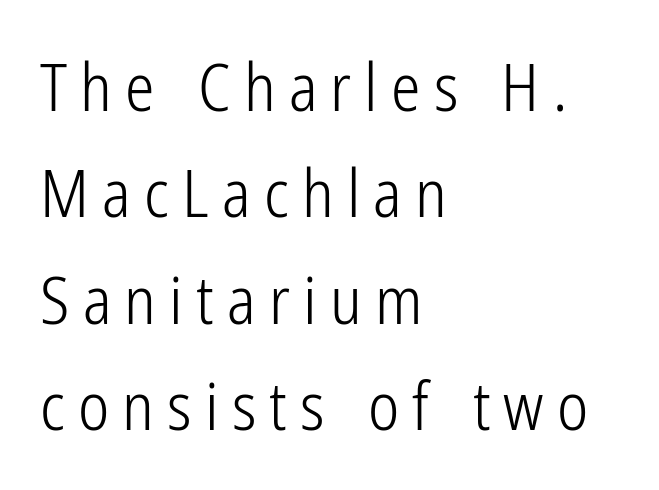
{"serif": "no", "italic": "no", "bold": "no", "weight": "light", "width": "condensed", "stroke_contrast": "low", "x_height": "medium", "monospaced": "no", "underline": "no", "align": "left", "line_spacing": "normal", "line_spacing_ratio": 1.61, "letter_spacing": "wide", "letter_spacing_em": 0.2, "glyph_px": 66}
